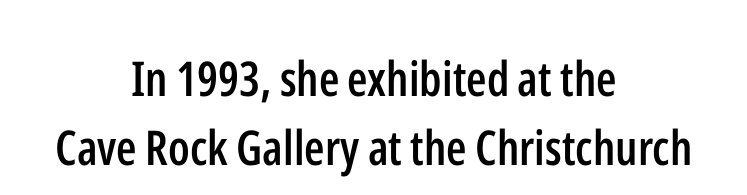
{"serif": "no", "italic": "no", "bold": "semi", "weight": "semibold", "width": "condensed", "stroke_contrast": "low", "x_height": "medium", "monospaced": "no", "underline": "no", "align": "center", "line_spacing": "normal", "line_spacing_ratio": 1.43, "letter_spacing": "normal", "letter_spacing_em": 0.0, "glyph_px": 48}
